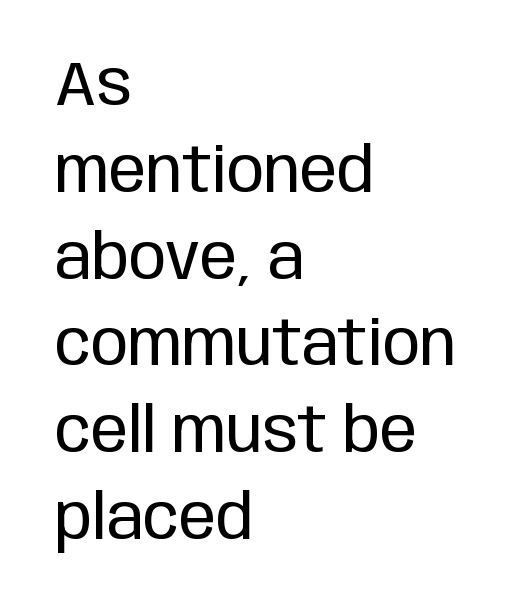
{"serif": "no", "italic": "no", "bold": "no", "weight": "regular", "width": "condensed", "stroke_contrast": "low", "x_height": "large", "monospaced": "no", "underline": "no", "align": "left", "line_spacing": "normal", "line_spacing_ratio": 1.4, "letter_spacing": "normal", "letter_spacing_em": 0.0, "glyph_px": 62}
